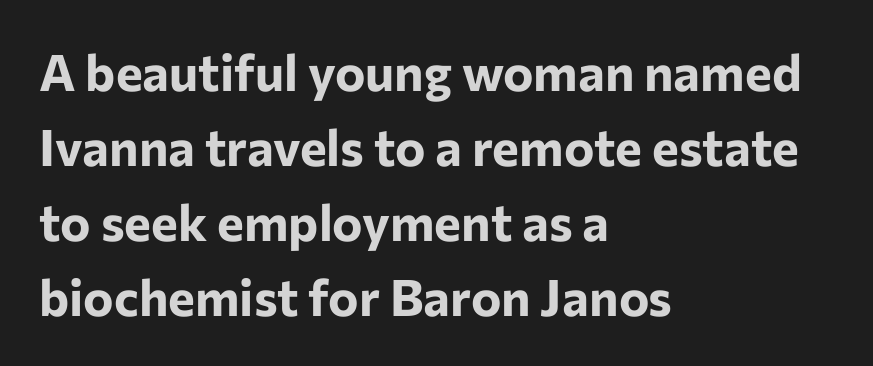
Q: Is the text bold? A: Yes.
Q: Is the text italic (slanted)? A: No, it is upright.
Q: Is the typeface a serif or a sans-serif typeface? A: Sans-serif.
Q: Is the text underlined? A: No.
Q: How is the paragraph aligned? A: Left-aligned.
Q: Is the spacing between letters normal or unusually wide? A: Normal.
Q: Is the spacing between lines tight, normal or loose? A: Normal.
Q: Width (condensed, normal, or wide)? A: Normal.
Q: Stroke contrast? A: Low.
Q: x-height? A: Medium.
Q: Monospaced? A: No.
